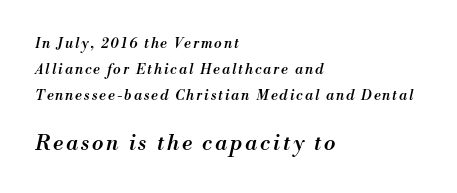
The image shows 21 px text type, italic (leaning right); set left-aligned, line spacing 1.87x, not underlined; the second (bottom) block is 1.5x larger.
